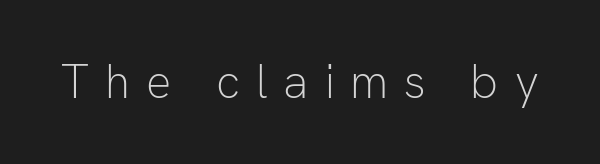
Q: Is the text bold? A: No.
Q: Is the text italic (slanted)? A: No, it is upright.
Q: Is the typeface a serif or a sans-serif typeface? A: Sans-serif.
Q: Is the text underlined? A: No.
Q: Is the spacing between letters normal or unusually wide? A: Unusually wide.
Q: Width (condensed, normal, or wide)? A: Normal.
Q: Stroke contrast? A: Low.
Q: x-height? A: Medium.
Q: Monospaced? A: No.
